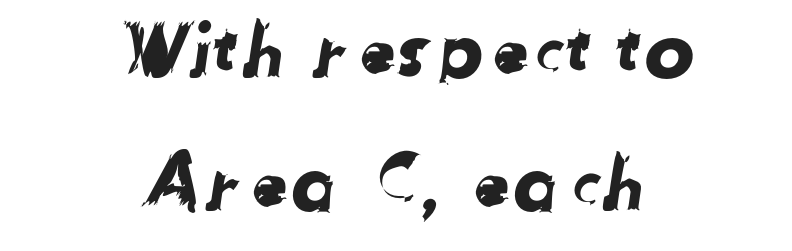
Proportional: the letters do not fall into vertical columns. Just letters on the line, the space beneath them empty. Nope, no serifs anywhere on these letters. The face used here is rendered with its standard letterfit.
